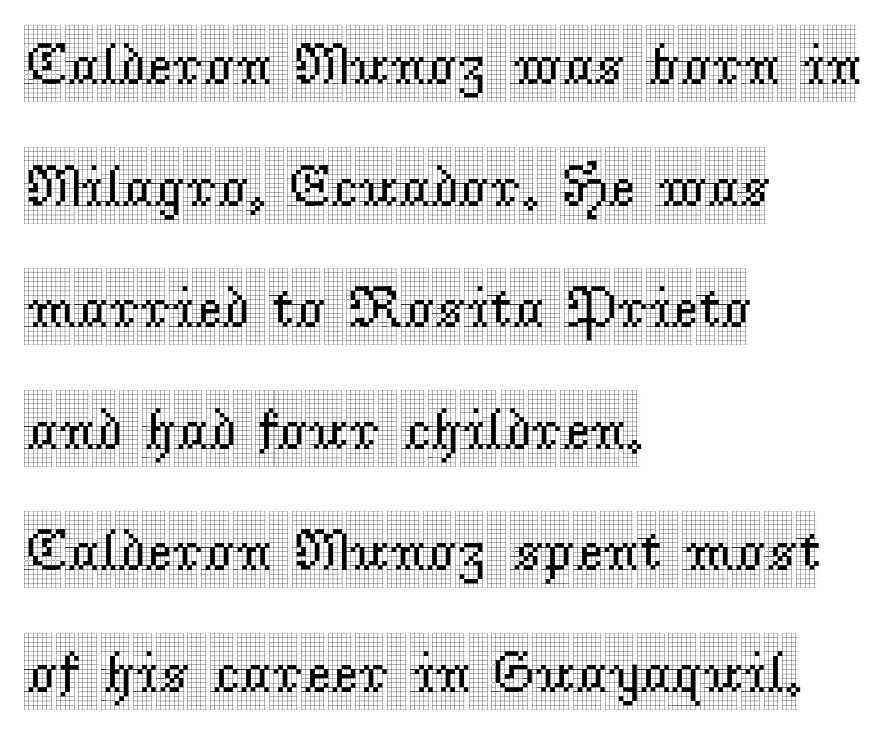
Q: Is the text italic (slanted)? A: No, it is upright.
Q: Is the typeface a serif or a sans-serif typeface? A: Serif.
Q: Is the text underlined? A: No.
Q: How is the paragraph aligned? A: Left-aligned.
Q: Is the spacing between letters normal or unusually wide? A: Normal.
Q: Is the spacing between lines tight, normal or loose? A: Loose.
Q: Width (condensed, normal, or wide)? A: Condensed.
Q: x-height? A: Large.
Q: Monospaced? A: No.
